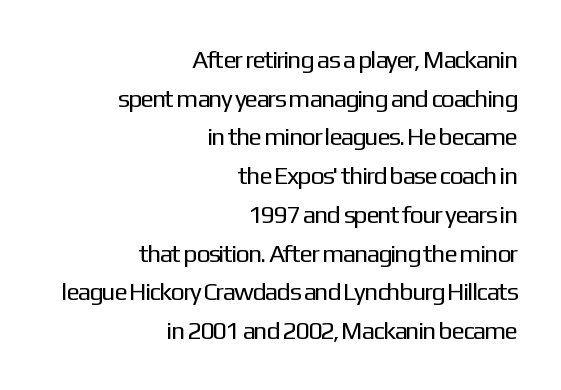
{"italic": "no", "bold": "no", "underline": "no", "align": "right", "line_spacing": "normal", "line_spacing_ratio": 1.55, "letter_spacing": "normal", "letter_spacing_em": 0.0, "glyph_px": 25}
